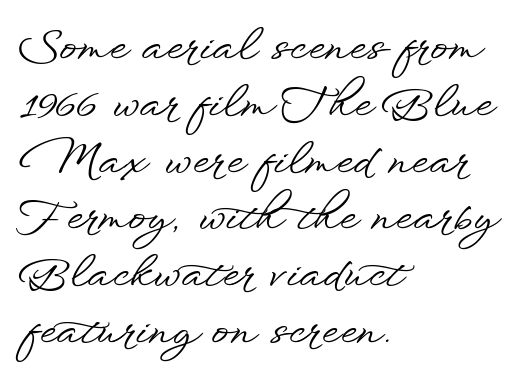
{"serif": "no", "width": "wide", "stroke_contrast": "low", "x_height": "small", "monospaced": "no", "underline": "no", "align": "left", "line_spacing": "normal", "line_spacing_ratio": 1.32, "letter_spacing": "normal", "letter_spacing_em": 0.0, "glyph_px": 43}
